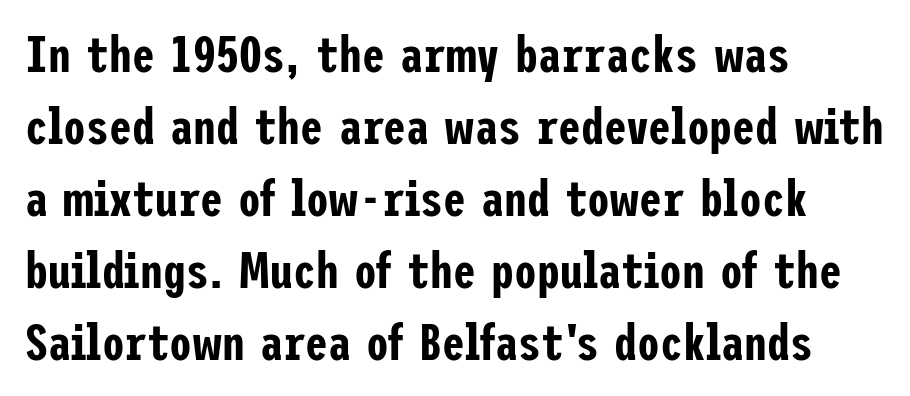
Layout note: lines flush left. This rendering features lettering with no underline. Nothing unusual about the tracking: characters are spaced as the font intends. These lines are composed in type without serifs. The vertical gap from one line to the next is medium.
